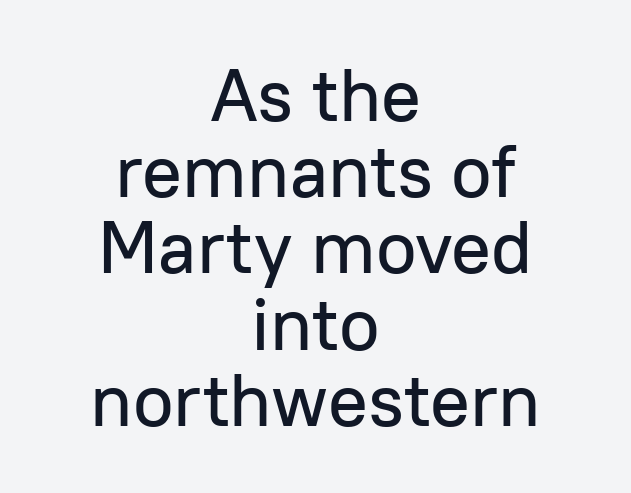
The image shows 74 px sans-serif type, upright; set centered, tight line spacing (1.03x), normal letter spacing, not underlined; low stroke contrast and a medium x-height.
